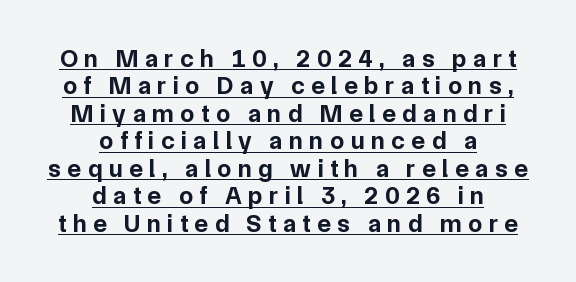
Is the type bold? Yes — the strokes are clearly thick and heavy. Is there an underline? Yes — a line sits under the letters. Every row of glyphs is offset so its center matches the block's center. Students, note that the glyphs here are deliberately spaced far apart. The specimen reads as upright at a glance. Vertical spacing — tight.
